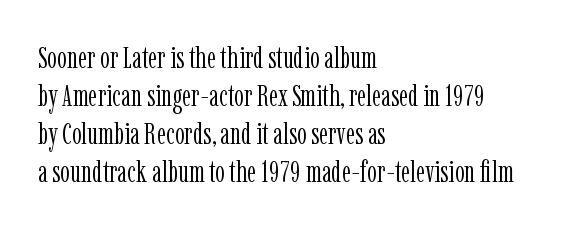
The image shows 31 px light, condensed serif type, upright; set left-aligned, line spacing 1.23x, normal letter spacing, not underlined; low stroke contrast and a medium x-height.
